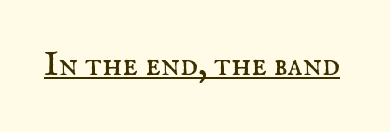
Observe the serifs anchoring each vertical stroke in this sample. A typesetter would mark this as roman, not italic. Is this a fixed-width face? No — the glyphs have proportional, varying widths. The tracking reads as untouched default to a designer's eye.
